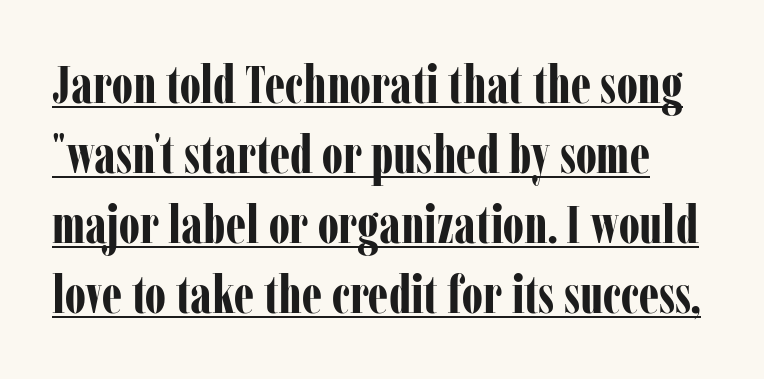
Q: Is the text bold? A: Yes.
Q: Is the text italic (slanted)? A: No, it is upright.
Q: Is the typeface a serif or a sans-serif typeface? A: Serif.
Q: Is the text underlined? A: Yes.
Q: Is the spacing between letters normal or unusually wide? A: Normal.
Q: Is the spacing between lines tight, normal or loose? A: Normal.
Q: Width (condensed, normal, or wide)? A: Condensed.
Q: Stroke contrast? A: Low.
Q: x-height? A: Medium.
Q: Monospaced? A: No.
